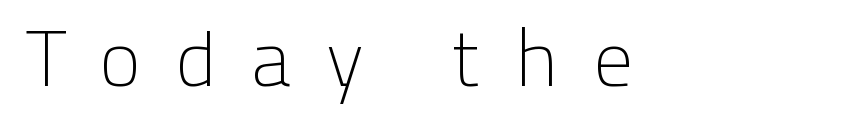
{"serif": "no", "italic": "no", "bold": "no", "weight": "light", "width": "normal", "stroke_contrast": "low", "x_height": "medium", "monospaced": "no", "underline": "no", "letter_spacing": "wide", "letter_spacing_em": 0.43, "glyph_px": 79}
